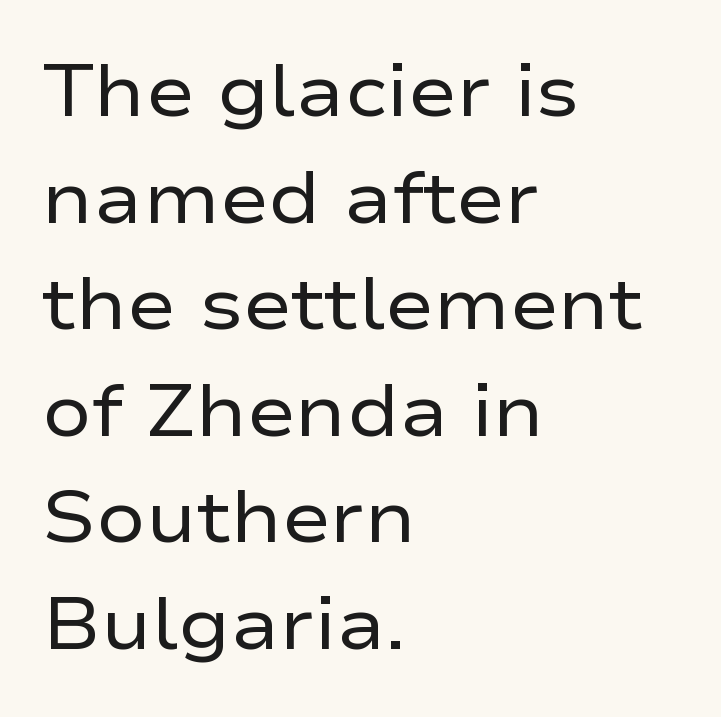
These glyphs show unthickened strokes, regular width or finer. Rendered with straight, roman letterforms. Short note: letters normally spaced. The space between consecutive lines is moderate. This sample has the flowing, uneven cadence of proportional lettering. Bare-footed words on every line.
